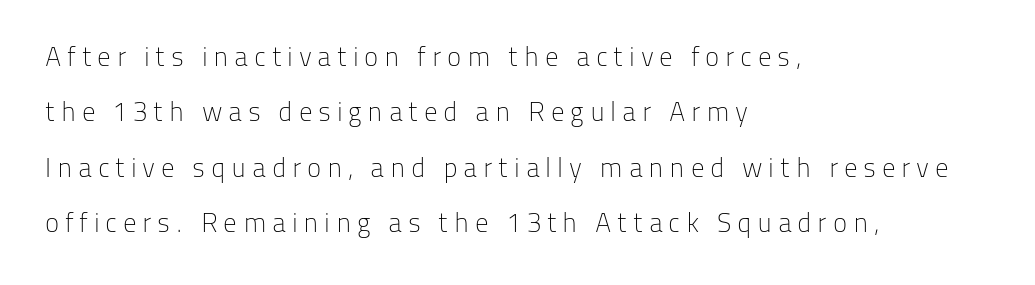
The image shows 27 px text type, upright; set left-aligned, loose line spacing (2.05x), unusually wide letter spacing (+0.21 em), not underlined.
